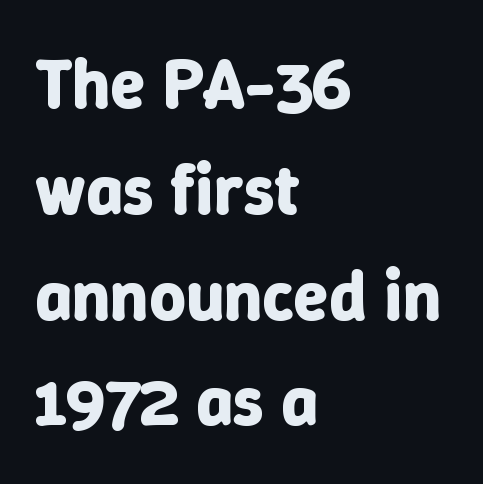
{"italic": "no", "bold": "yes", "weight": "bold", "width": "normal", "stroke_contrast": "low", "x_height": "medium", "monospaced": "no", "underline": "no", "align": "left", "line_spacing": "normal", "line_spacing_ratio": 1.49, "letter_spacing": "normal", "letter_spacing_em": 0.0, "glyph_px": 71}
